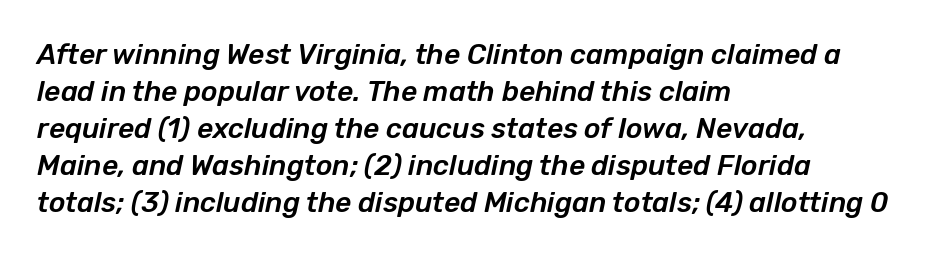
Decoration check: the copy has no underline. Tracking here is standard; glyphs follow each other at the usual distance. The glyphs look as if they've been sheared to an angle. Compared with a centered layout, this one pins lines to the left instead. Spacing verdict: proportional, widths tailored to each character. Is there much room between lines? A standard amount, neither cramped nor airy.
